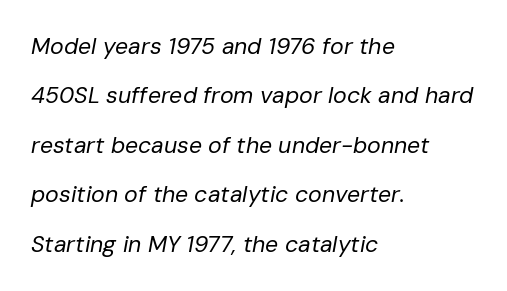
{"italic": "yes", "lean": "right", "slant_degrees": 10, "bold": "no", "underline": "no", "align": "left", "line_spacing": "loose", "line_spacing_ratio": 2.15, "letter_spacing": "normal", "letter_spacing_em": 0.0, "glyph_px": 23}
